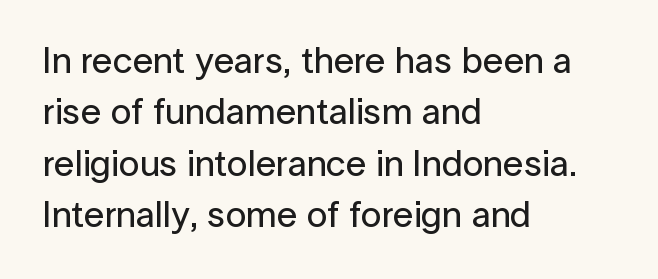
The image shows 37 px sans-serif type, upright; set left-aligned, normal line spacing (1.39x), normal letter spacing, not underlined; low stroke contrast and a medium x-height.
